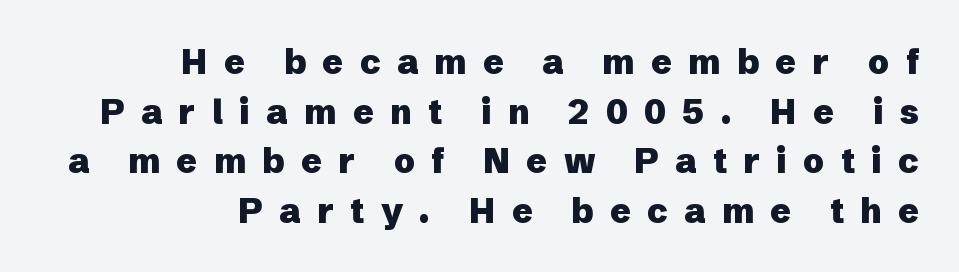
A typesetter would label this face a sans. Look at the tracking — it's clearly loosened, letters drifting apart. Does the weight exceed regular? Yes, all the way to bold. What's the leading like? Ordinary, nothing unusual. The face used here is proportionally spaced, like ordinary book or web type. Is the block centered? No — it sits flush against the right margin.
